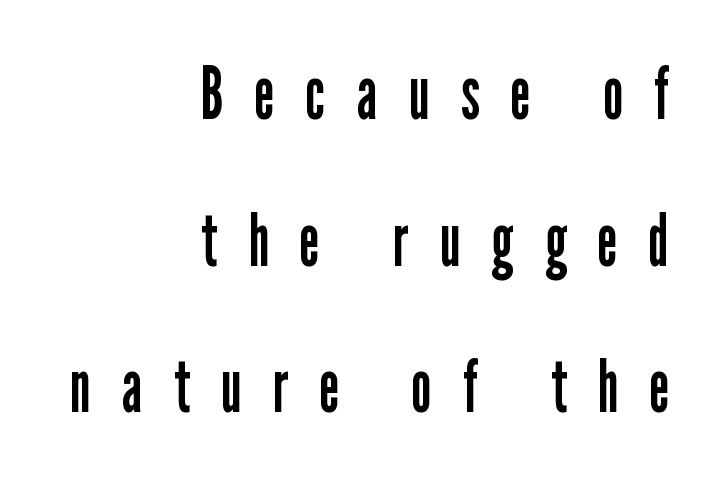
{"serif": "no", "italic": "no", "bold": "no", "weight": "regular", "width": "condensed", "stroke_contrast": "low", "x_height": "medium", "monospaced": "no", "underline": "no", "align": "right", "line_spacing": "loose", "line_spacing_ratio": 1.98, "letter_spacing": "wide", "letter_spacing_em": 0.43, "glyph_px": 74}
